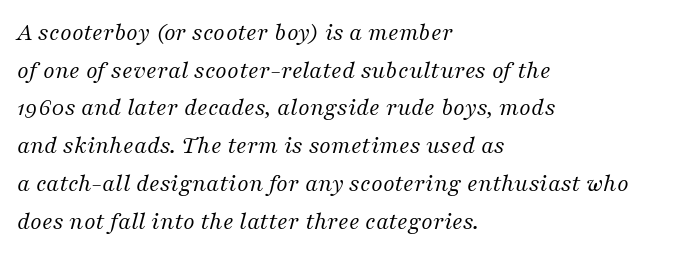
{"italic": "yes", "lean": "right", "slant_degrees": 16, "bold": "no", "underline": "no", "align": "left", "line_spacing": "normal", "line_spacing_ratio": 1.51, "letter_spacing": "normal", "letter_spacing_em": 0.0, "glyph_px": 25}
